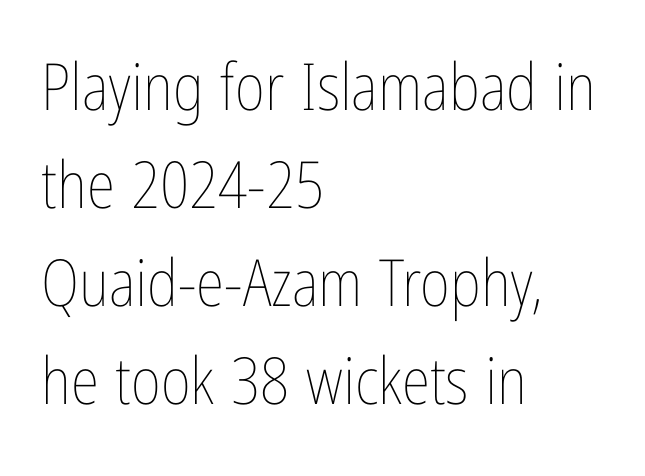
{"italic": "no", "bold": "no", "weight": "thin", "width": "condensed", "stroke_contrast": "low", "x_height": "medium", "monospaced": "no", "underline": "no", "align": "left", "line_spacing": "normal", "line_spacing_ratio": 1.51, "letter_spacing": "normal", "letter_spacing_em": 0.0, "glyph_px": 65}
